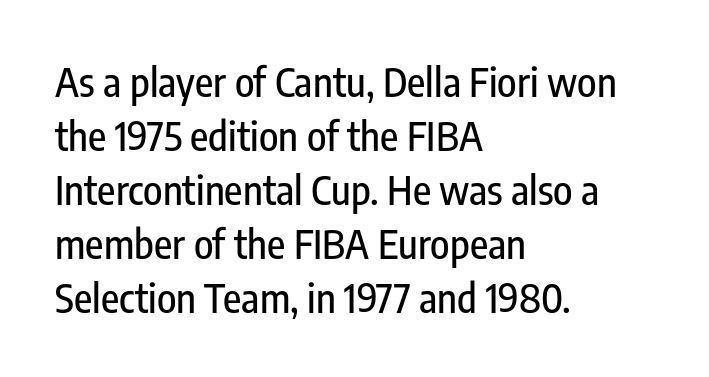
{"serif": "no", "italic": "no", "width": "condensed", "stroke_contrast": "low", "x_height": "medium", "monospaced": "no", "underline": "no", "align": "left", "line_spacing": "normal", "line_spacing_ratio": 1.35, "letter_spacing": "normal", "letter_spacing_em": 0.0, "glyph_px": 40}
